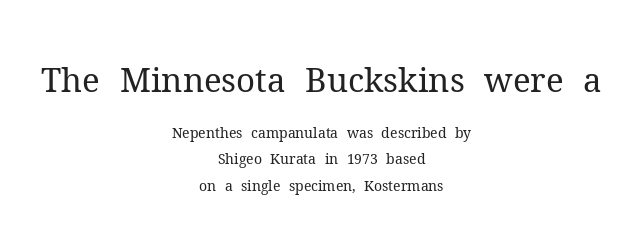
{"serif": "yes", "italic": "no", "bold": "no", "weight": "regular", "width": "normal", "stroke_contrast": "medium", "x_height": "medium", "monospaced": "no", "underline": "no", "align": "center", "line_spacing_ratio": 1.89, "letter_spacing": "normal", "letter_spacing_em": 0.0, "larger_block": "first", "size_ratio": 2.36, "glyph_px": 33}
